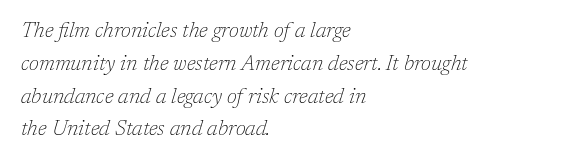
Q: Is the text bold? A: No.
Q: Is the text italic (slanted)? A: Yes, it leans right by about 17 degrees.
Q: Is the text underlined? A: No.
Q: How is the paragraph aligned? A: Left-aligned.
Q: Is the spacing between letters normal or unusually wide? A: Normal.
Q: Is the spacing between lines tight, normal or loose? A: Normal.
